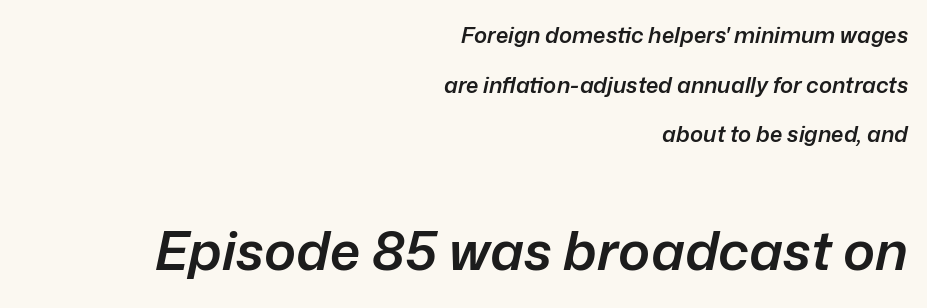
{"italic": "yes", "lean": "right", "slant_degrees": 12, "bold": "semi", "weight": "semibold", "width": "normal", "stroke_contrast": "low", "x_height": "medium", "monospaced": "no", "underline": "no", "align": "right", "line_spacing": "loose", "line_spacing_ratio": 2.26, "letter_spacing": "normal", "letter_spacing_em": 0.0, "larger_block": "second", "size_ratio": 2.45, "glyph_px": 54}
